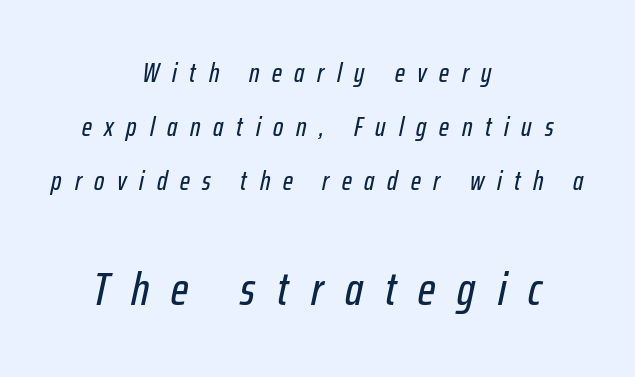
{"italic": "yes", "lean": "right", "slant_degrees": 12, "width": "condensed", "stroke_contrast": "low", "x_height": "medium", "monospaced": "no", "underline": "no", "align": "center", "line_spacing": "loose", "line_spacing_ratio": 2.0, "letter_spacing": "wide", "letter_spacing_em": 0.47, "larger_block": "second", "size_ratio": 1.74, "glyph_px": 47}
